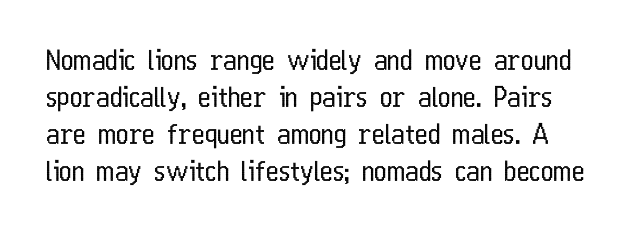
The image shows 27 px text type, upright; set normal line spacing (1.37x), normal letter spacing, not underlined.
